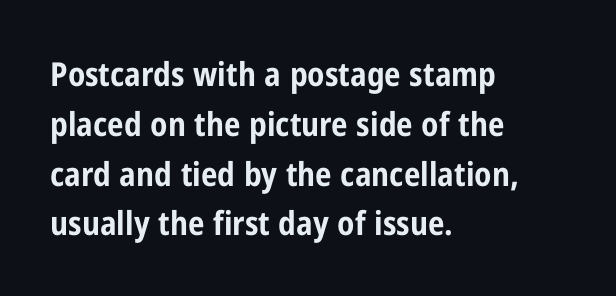
{"serif": "no", "italic": "no", "bold": "yes", "weight": "bold", "width": "condensed", "stroke_contrast": "low", "x_height": "medium", "monospaced": "no", "underline": "no", "align": "left", "line_spacing": "normal", "line_spacing_ratio": 1.51, "letter_spacing": "normal", "letter_spacing_em": 0.0, "glyph_px": 33}
